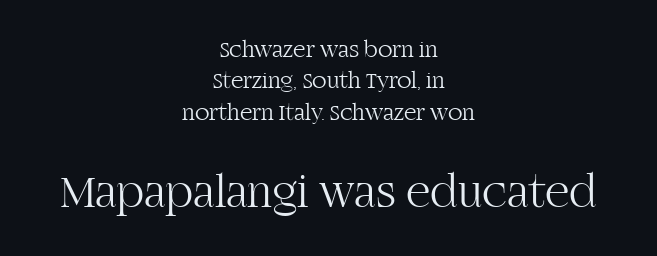
{"serif": "yes", "italic": "no", "bold": "no", "weight": "light", "width": "normal", "stroke_contrast": "high", "x_height": "large", "monospaced": "no", "underline": "no", "align": "center", "line_spacing": "normal", "line_spacing_ratio": 1.31, "letter_spacing": "normal", "letter_spacing_em": 0.0, "larger_block": "second", "size_ratio": 1.96, "glyph_px": 47}
